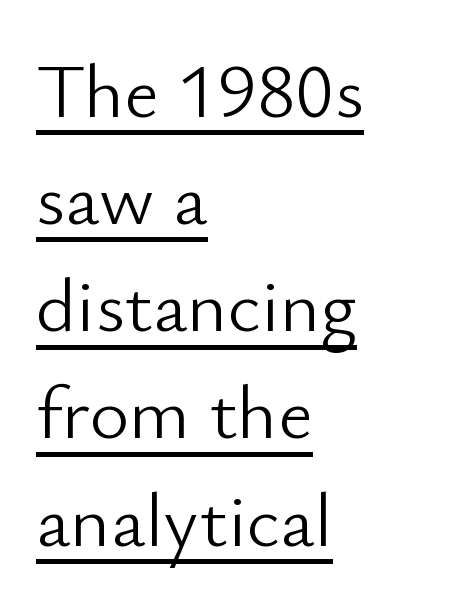
{"serif": "no", "italic": "no", "bold": "no", "weight": "light", "width": "normal", "stroke_contrast": "low", "x_height": "small", "monospaced": "no", "underline": "yes", "align": "left", "line_spacing": "normal", "line_spacing_ratio": 1.41, "letter_spacing": "normal", "letter_spacing_em": 0.0, "glyph_px": 76}
